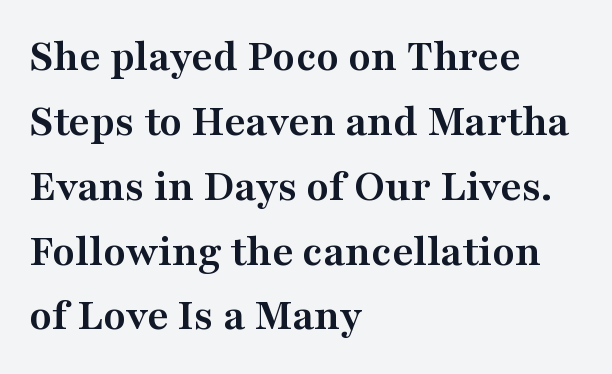
Baseline-to-baseline distance is the conventional proportion of letter height. The area under the type is left untouched. The passage shown has conventional tracking throughout. A typesetter would call this proportional, since set widths differ per character. The compositor pushed each line to the left boundary. In terms of letterform style, serifs are clearly present.
